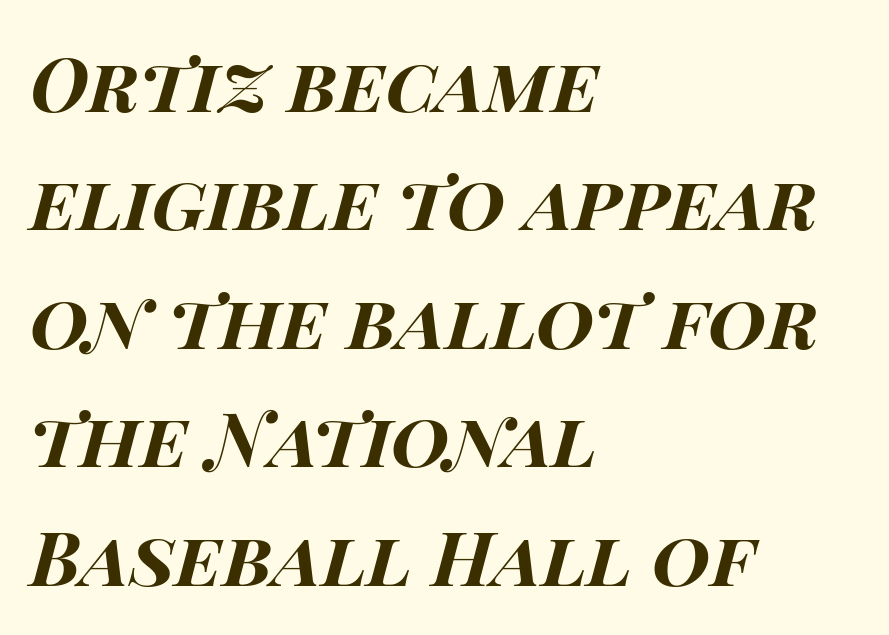
The image shows 75 px bold, wide type, italic (leaning right); set left-aligned, normal line spacing (1.58x), normal letter spacing, not underlined; high stroke contrast and a large x-height.
